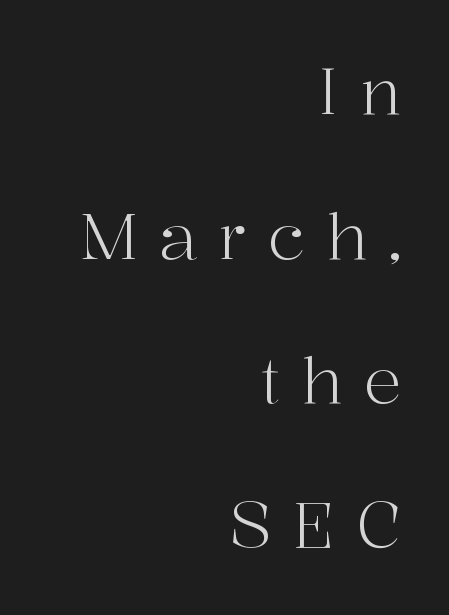
{"serif": "yes", "italic": "no", "bold": "no", "weight": "light", "width": "normal", "stroke_contrast": "high", "x_height": "medium", "monospaced": "no", "underline": "no", "align": "right", "line_spacing": "loose", "line_spacing_ratio": 2.26, "letter_spacing": "wide", "letter_spacing_em": 0.32, "glyph_px": 64}
